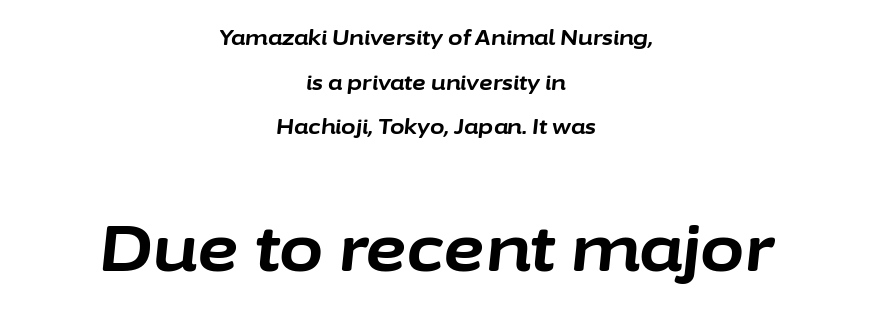
The image shows 64 px bold type, italic (leaning right); set centered, loose line spacing (2.12x), normal letter spacing, not underlined; the second (bottom) block is 3.05x larger; low stroke contrast and a medium x-height.
